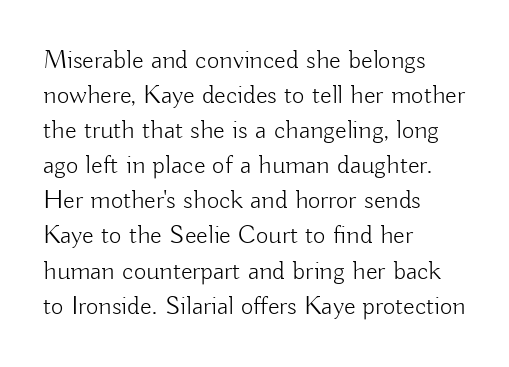
Q: Is the text bold? A: No.
Q: Is the text italic (slanted)? A: No, it is upright.
Q: Is the text underlined? A: No.
Q: How is the paragraph aligned? A: Left-aligned.
Q: Is the spacing between letters normal or unusually wide? A: Normal.
Q: Is the spacing between lines tight, normal or loose? A: Normal.
